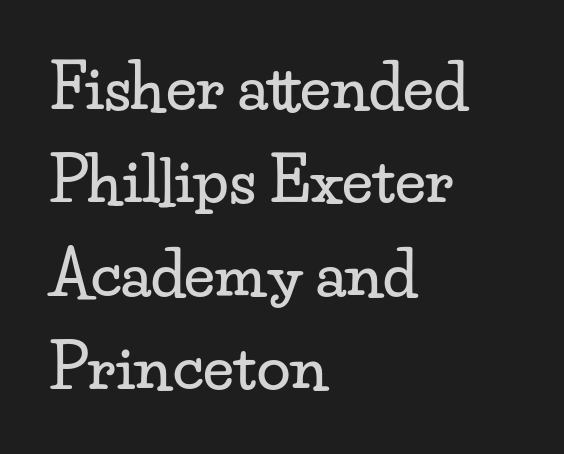
The image shows 61 px wide serif type, upright; set left-aligned, normal line spacing (1.53x), normal letter spacing, not underlined; low stroke contrast and a small x-height.
